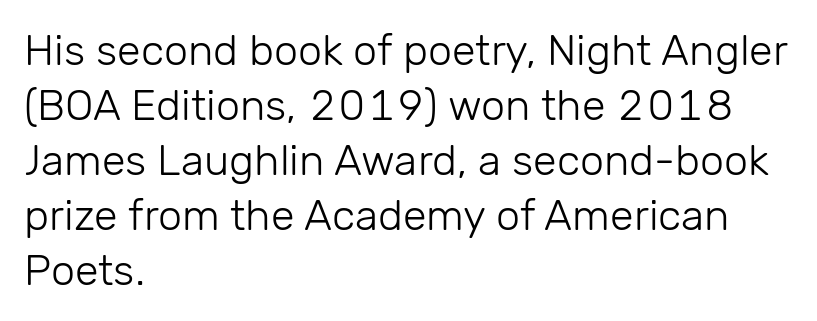
Horizontal alignment here is leftward, the default for most running prose. Glyph-to-glyph distance matches everyday printed text. Leading: standard. No letter is thick-stroked: the sample isn't bold. Each letter keeps its own natural width here, so spacing adapts to shape.
